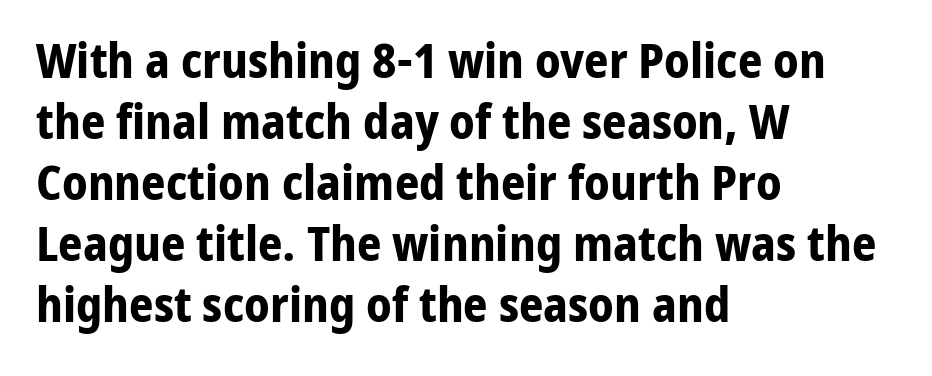
{"serif": "no", "italic": "no", "bold": "yes", "weight": "bold", "width": "normal", "stroke_contrast": "low", "x_height": "medium", "monospaced": "no", "underline": "no", "align": "left", "line_spacing": "normal", "line_spacing_ratio": 1.27, "letter_spacing": "normal", "letter_spacing_em": 0.0, "glyph_px": 48}
